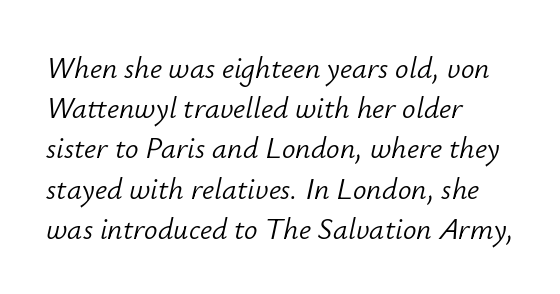
Q: Is the text bold? A: No.
Q: Is the text italic (slanted)? A: Yes, it leans right by about 12 degrees.
Q: Is the text underlined? A: No.
Q: How is the paragraph aligned? A: Left-aligned.
Q: Is the spacing between letters normal or unusually wide? A: Normal.
Q: Is the spacing between lines tight, normal or loose? A: Normal.
Q: Width (condensed, normal, or wide)? A: Normal.
Q: Stroke contrast? A: Low.
Q: x-height? A: Small.
Q: Monospaced? A: No.
